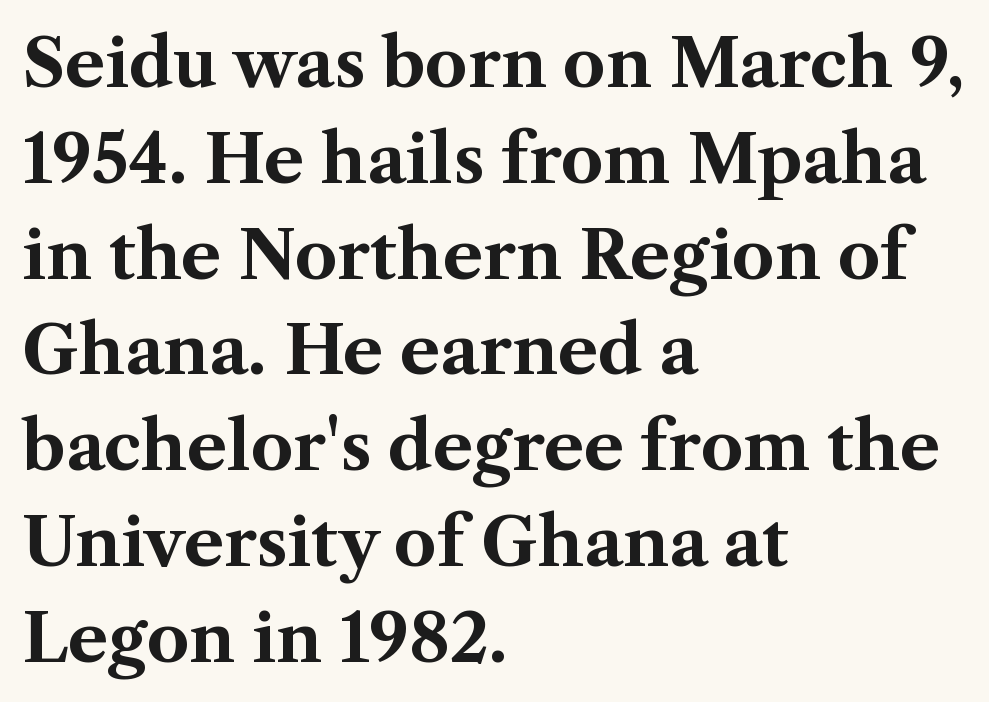
Q: Is the text bold? A: Yes.
Q: Is the text italic (slanted)? A: No, it is upright.
Q: Is the typeface a serif or a sans-serif typeface? A: Serif.
Q: Is the text underlined? A: No.
Q: How is the paragraph aligned? A: Left-aligned.
Q: Is the spacing between letters normal or unusually wide? A: Normal.
Q: Is the spacing between lines tight, normal or loose? A: Normal.
Q: Width (condensed, normal, or wide)? A: Normal.
Q: Stroke contrast? A: Medium.
Q: x-height? A: Medium.
Q: Monospaced? A: No.
